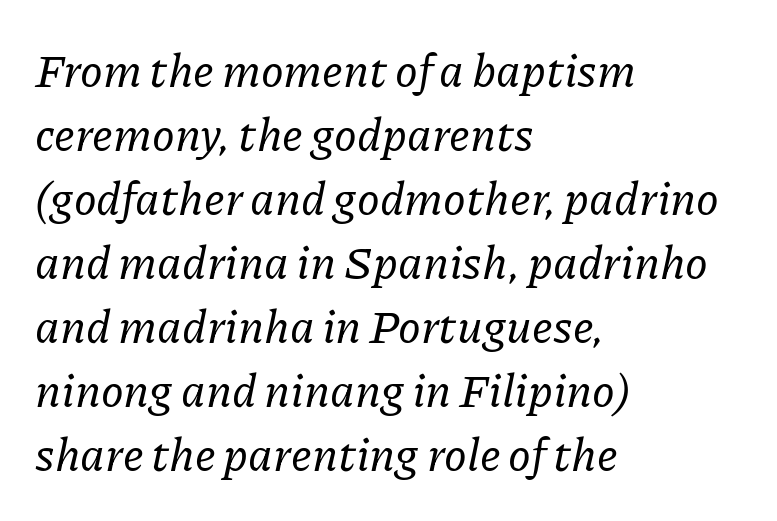
{"serif": "yes", "italic": "yes", "lean": "right", "slant_degrees": 11, "width": "normal", "stroke_contrast": "low", "x_height": "medium", "monospaced": "no", "underline": "no", "align": "left", "line_spacing": "normal", "line_spacing_ratio": 1.39, "letter_spacing": "normal", "letter_spacing_em": 0.0, "glyph_px": 46}
